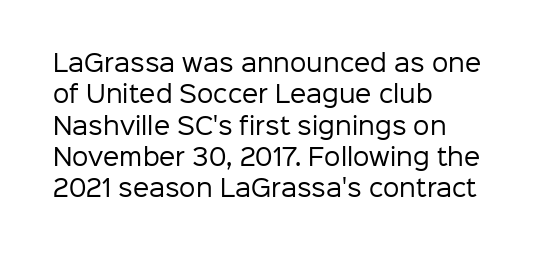
Q: Is the text bold? A: No.
Q: Is the text italic (slanted)? A: No, it is upright.
Q: Is the text underlined? A: No.
Q: How is the paragraph aligned? A: Left-aligned.
Q: Is the spacing between letters normal or unusually wide? A: Normal.
Q: Is the spacing between lines tight, normal or loose? A: Normal.
